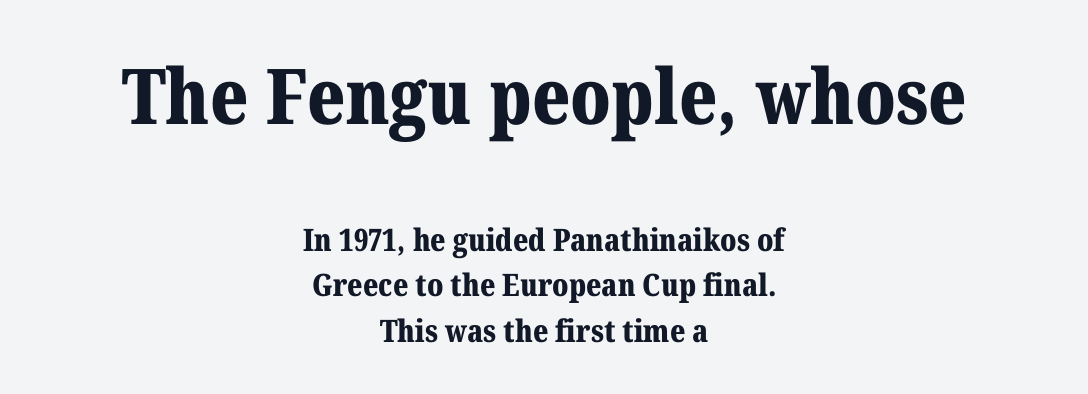
Quick note: underline off. Each new line begins a customary step beneath the previous one. The letters are bold, with thick, heavy strokes. Which margin do the lines hug? Neither — every line sits in the middle. This sample has the flowing, uneven cadence of proportional lettering. Each word holds together tightly as a unit, with standard inter-letter gaps.
